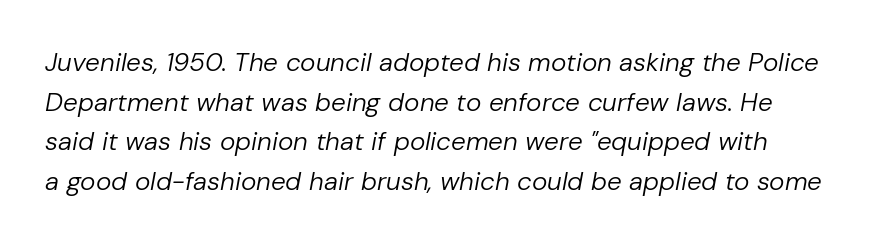
Honestly, there is no underline to notice here at all. The font sits on the lighter half of the weight spectrum, regular included. Here the glyphs are tracked normally, forming tight word shapes. Is the type slanted? Yes — the strokes lean at a clear angle. Regarding leading, the lines here are spaced in the standard way.
